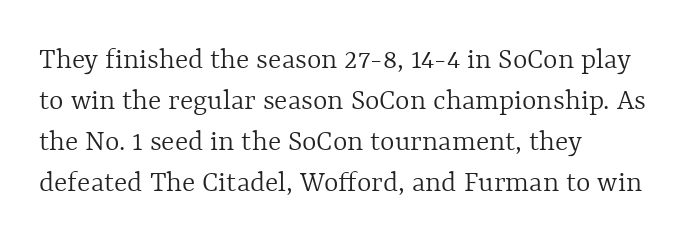
These lines are rendered in a variable-pitch font. Each new line begins a customary step beneath the previous one. This reads as an unemphasized weight, regular at the heaviest. The letterforms sit shoulder to shoulder at normal distance.
